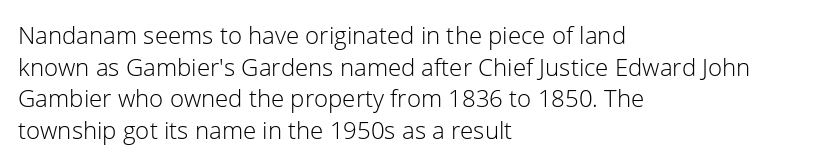
The image shows 24 px text type, upright; set left-aligned, normal line spacing (1.32x), normal letter spacing, not underlined.
